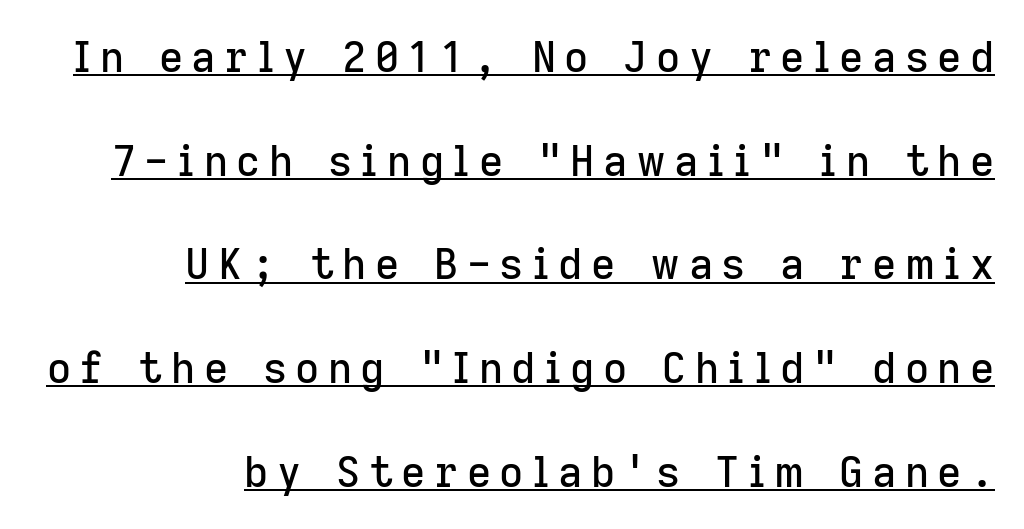
{"serif": "no", "italic": "no", "width": "normal", "stroke_contrast": "low", "x_height": "medium", "monospaced": "no", "underline": "yes", "align": "right", "line_spacing": "loose", "line_spacing_ratio": 2.47, "letter_spacing": "wide", "letter_spacing_em": 0.2, "glyph_px": 42}
